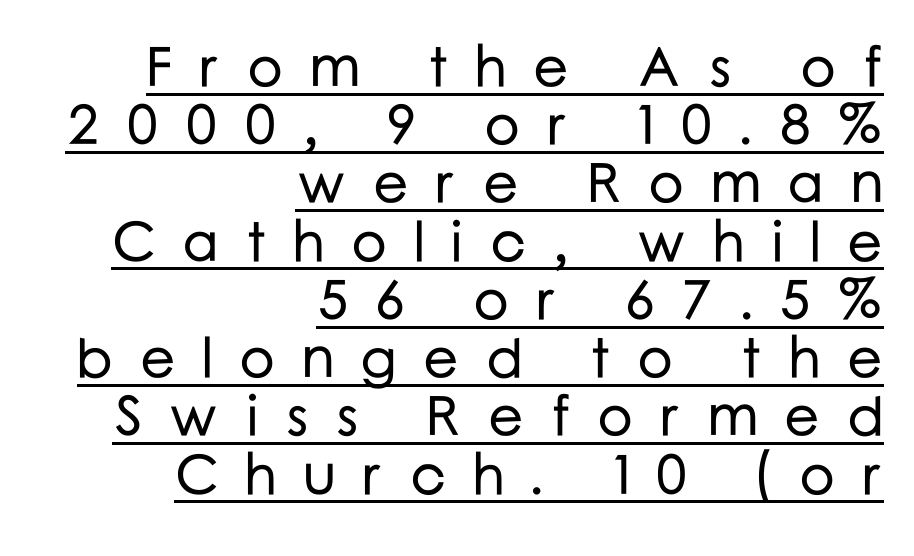
The image shows 56 px sans-serif type, upright; set right-aligned, tight line spacing (1.04x), unusually wide letter spacing (+0.47 em), underlined; low stroke contrast and a medium x-height.
